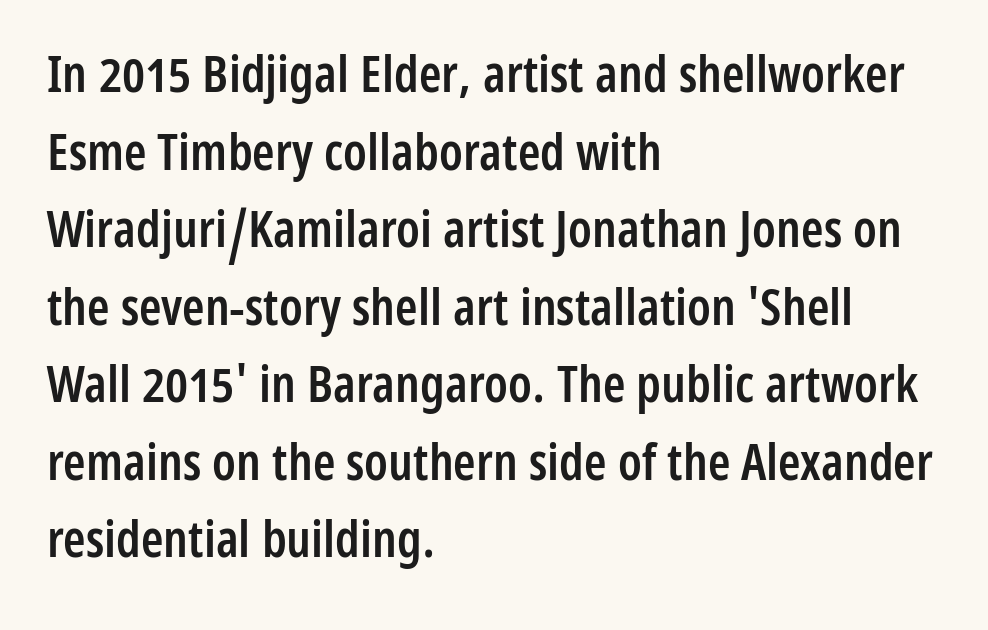
These lines keep a tight, regular rhythm from letter to letter. Where is the straight margin? On the left. The passage shown is typed in a proportional face where columns would drift. Grotesque or geometric, the face here clearly has no serifs.
